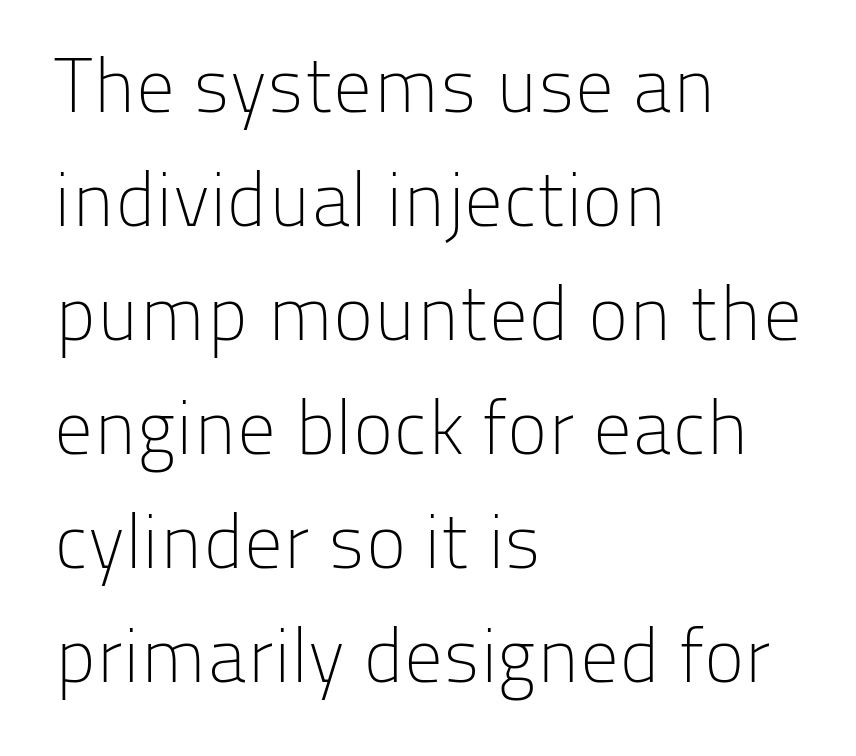
Q: Is the text bold? A: No.
Q: Is the text italic (slanted)? A: No, it is upright.
Q: Is the typeface a serif or a sans-serif typeface? A: Sans-serif.
Q: Is the text underlined? A: No.
Q: How is the paragraph aligned? A: Left-aligned.
Q: Is the spacing between letters normal or unusually wide? A: Normal.
Q: Is the spacing between lines tight, normal or loose? A: Normal.
Q: Width (condensed, normal, or wide)? A: Normal.
Q: Stroke contrast? A: Low.
Q: x-height? A: Medium.
Q: Monospaced? A: No.
